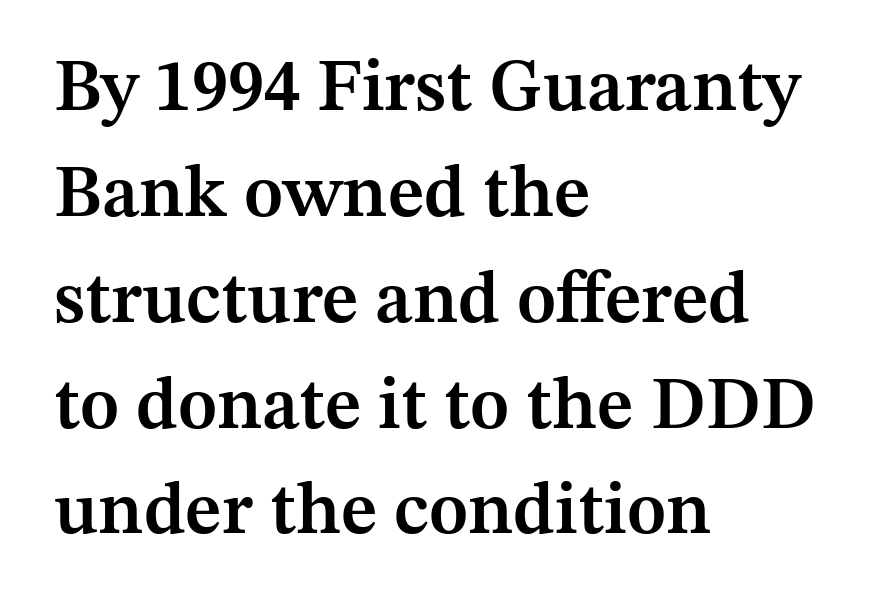
{"serif": "yes", "italic": "no", "bold": "semi", "weight": "semibold", "width": "normal", "stroke_contrast": "medium", "x_height": "medium", "monospaced": "no", "underline": "no", "align": "left", "line_spacing": "normal", "line_spacing_ratio": 1.45, "letter_spacing": "normal", "letter_spacing_em": 0.0, "glyph_px": 73}
